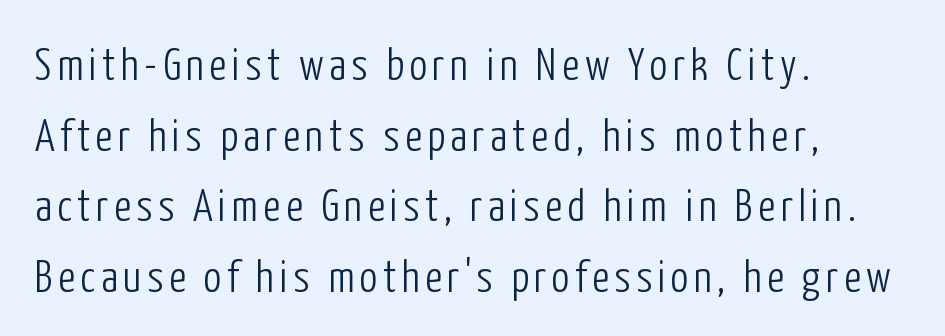
Q: Is the text bold? A: No.
Q: Is the text italic (slanted)? A: No, it is upright.
Q: Is the typeface a serif or a sans-serif typeface? A: Sans-serif.
Q: Is the text underlined? A: No.
Q: How is the paragraph aligned? A: Left-aligned.
Q: Is the spacing between lines tight, normal or loose? A: Normal.
Q: Width (condensed, normal, or wide)? A: Condensed.
Q: Stroke contrast? A: Low.
Q: x-height? A: Medium.
Q: Monospaced? A: No.
